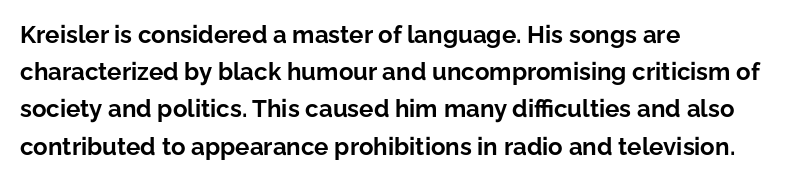
Q: Is the text bold? A: Yes.
Q: Is the text italic (slanted)? A: No, it is upright.
Q: Is the text underlined? A: No.
Q: How is the paragraph aligned? A: Left-aligned.
Q: Is the spacing between letters normal or unusually wide? A: Normal.
Q: Is the spacing between lines tight, normal or loose? A: Normal.
